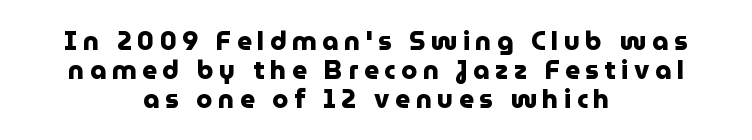
The image shows 26 px bold type, upright; set centered, tight line spacing (1.11x), unusually wide letter spacing (+0.21 em), not underlined.
